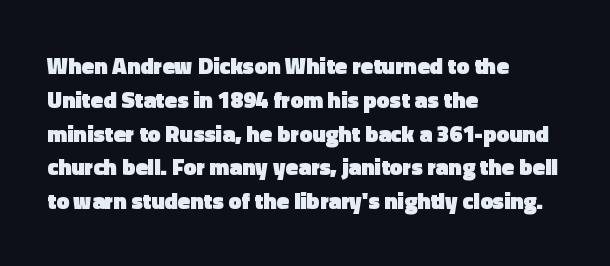
Bold? Absolutely — the strokes are thick and heavy. The setting favours the left margin, as ordinary paragraphs usually do. The font's upright variant was chosen for this text. A bare baseline throughout the passage. Vertical spacing — default.
